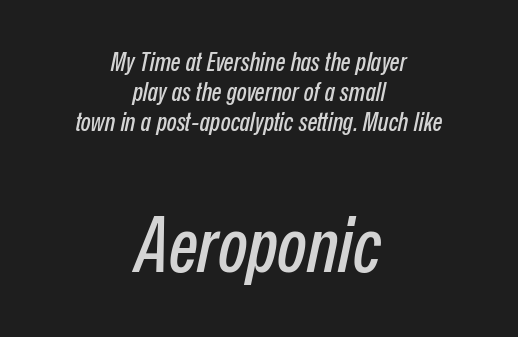
The image shows 77 px condensed type, italic (leaning right); set centered, line spacing 1.16x, normal letter spacing, not underlined; the second (bottom) block is 2.96x larger; low stroke contrast and a medium x-height.
